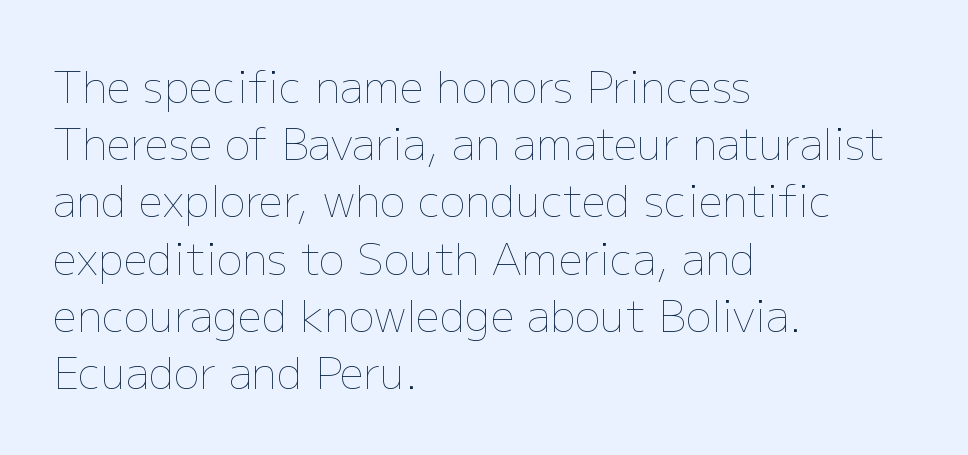
The image shows 43 px thin type, upright; set left-aligned, normal line spacing (1.33x), normal letter spacing, not underlined; low stroke contrast and a medium x-height.
